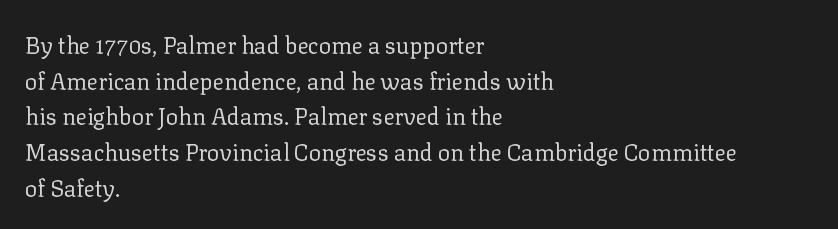
Baseline-to-baseline distance is the conventional proportion of letter height. The passage is arranged the way most books set body copy — flush left. The glyphs are unaccompanied by any horizontal stroke below them. The gaps between neighbouring characters are ordinary and unremarkable.
